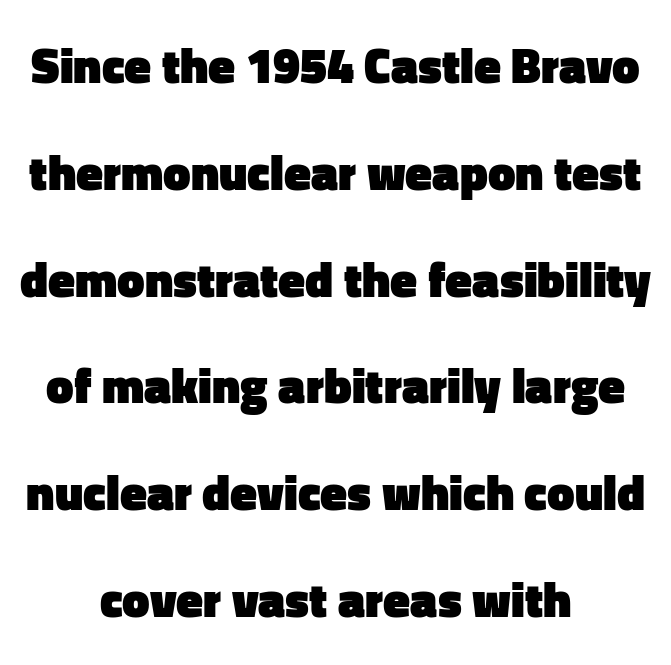
Rendered with straight, roman letterforms. These lines are rendered in a variable-pitch font. Horizontal bands of white between lines are thick stripes. Which margin do the lines hug? Neither — every line sits in the middle. Thick stems and heavy bowls — unmistakably bold.
